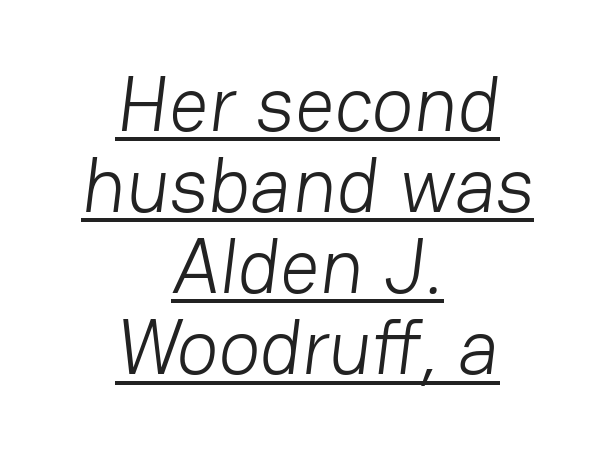
The letterforms sit at book weight or below. How would I describe the line gaps? Narrow and economical. A typesetter would call this proportional, since set widths differ per character. Students, observe the line beneath the letters — that is underlining.
